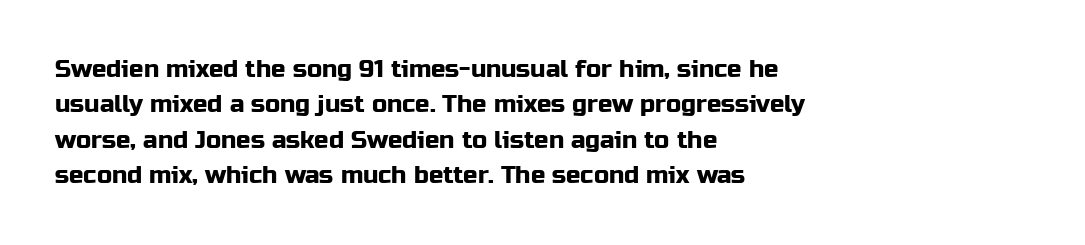
The passage shown stacks its lines at a standard gap. No extra tracking has been applied to these lines. Compared with a centered layout, this one pins lines to the left instead. The area under the type is left untouched. When letters stand straight like this, we call the style roman or upright.
